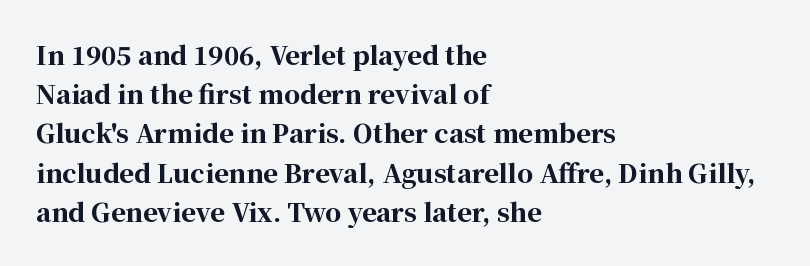
There is no visible air inserted between adjacent glyphs. This sample is left-justified, so line endings fall wherever the words run out. Normally led — the rows are evenly, conventionally spaced. The lettering holds an erect, upright posture throughout.
